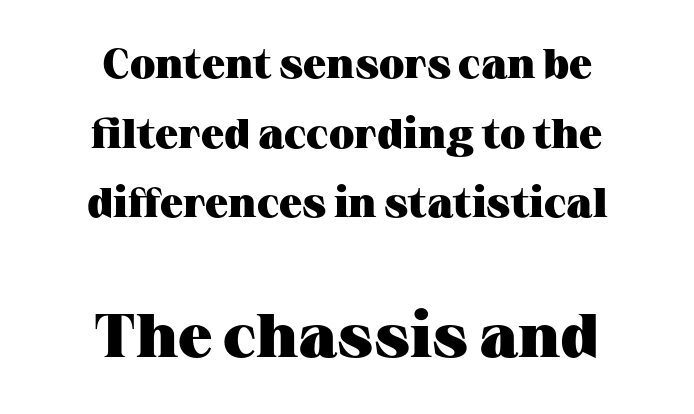
The words here are not underlined. The letterforms sit shoulder to shoulder at normal distance. Stroke thickness is high; the sample reads as a true bold. Look at the bottom of the vertical strokes: they flare into serifs here.
